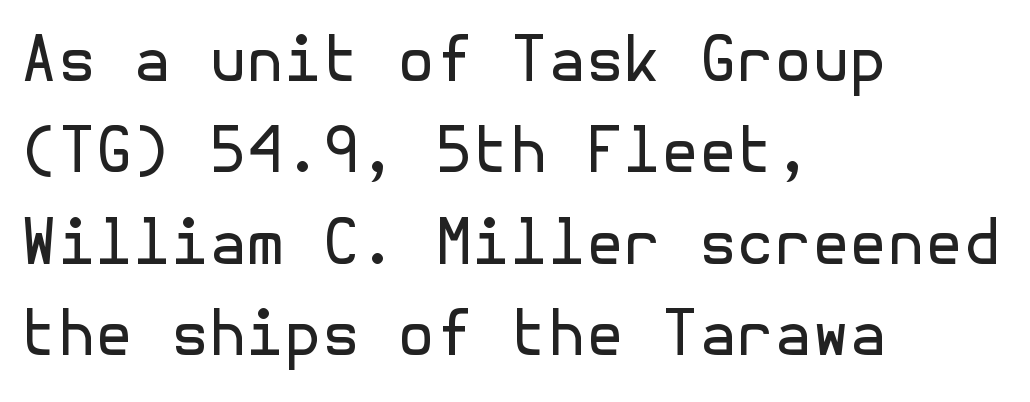
The image shows 61 px regular-weight sans-serif type, upright; set left-aligned, normal line spacing (1.5x), normal letter spacing, not underlined; a medium x-height.
